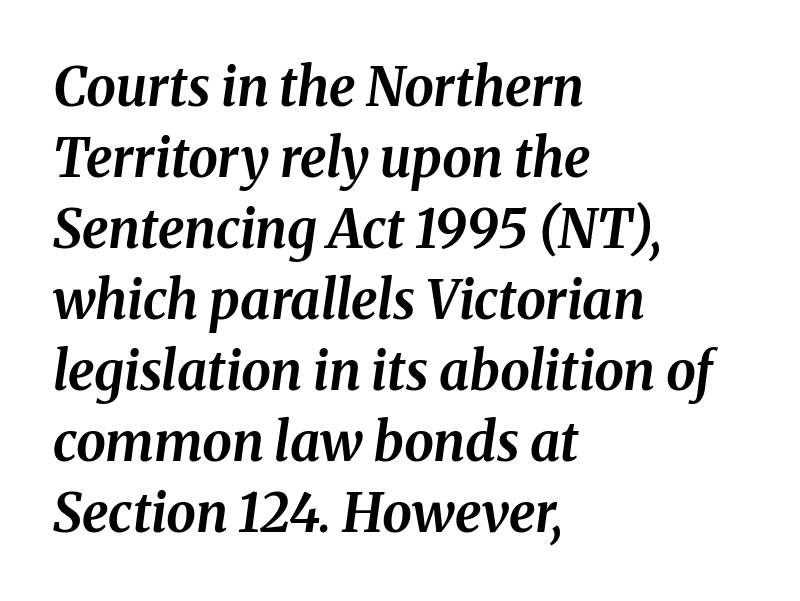
Q: Is the text bold? A: Yes.
Q: Is the text italic (slanted)? A: Yes, it leans right by about 8 degrees.
Q: Is the text underlined? A: No.
Q: How is the paragraph aligned? A: Left-aligned.
Q: Is the spacing between letters normal or unusually wide? A: Normal.
Q: Is the spacing between lines tight, normal or loose? A: Normal.
Q: Width (condensed, normal, or wide)? A: Normal.
Q: Stroke contrast? A: Medium.
Q: x-height? A: Medium.
Q: Monospaced? A: No.
